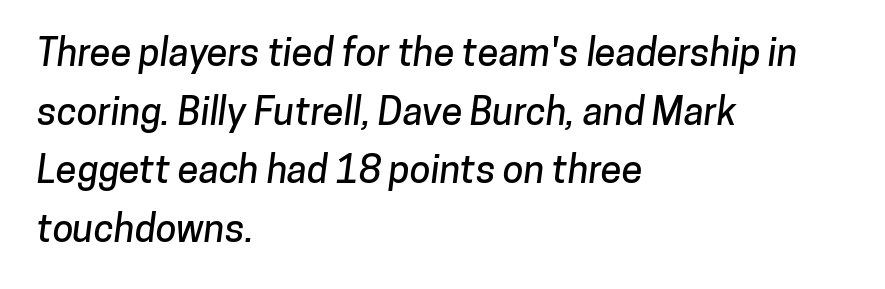
Spacing verdict: proportional, widths tailored to each character. The space directly below the letters is spotless. If you measured baseline to baseline, you'd find a middling distance. Nothing sits at the stroke ends, so this counts as sans-serif. In terms of letterspacing, this is plain default setting. Alignment: flush left.
